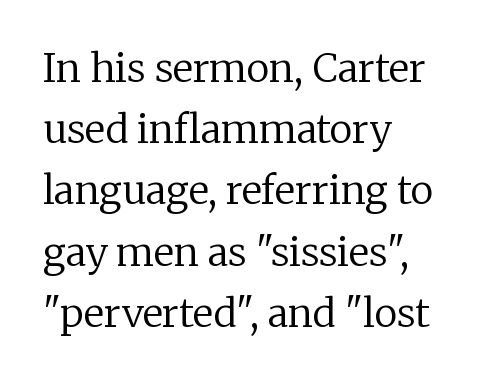
Q: Is the text bold? A: No.
Q: Is the text italic (slanted)? A: No, it is upright.
Q: Is the typeface a serif or a sans-serif typeface? A: Serif.
Q: Is the text underlined? A: No.
Q: How is the paragraph aligned? A: Left-aligned.
Q: Is the spacing between letters normal or unusually wide? A: Normal.
Q: Is the spacing between lines tight, normal or loose? A: Normal.
Q: Width (condensed, normal, or wide)? A: Normal.
Q: Stroke contrast? A: Low.
Q: x-height? A: Medium.
Q: Monospaced? A: No.
